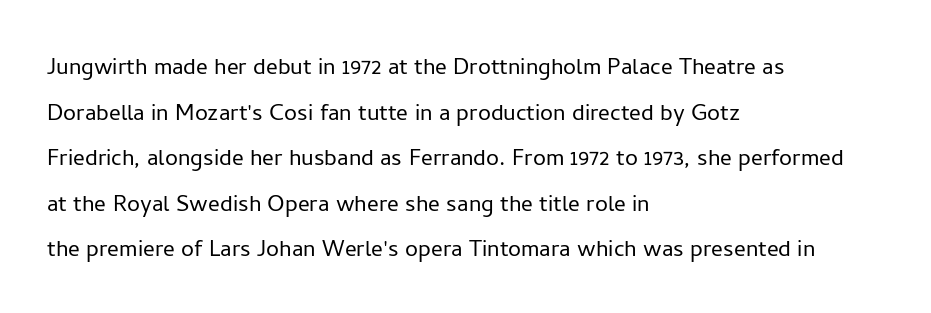
No italicization has been applied; the sample stays upright. In terms of leading, this rendering sits right in the middle. These lines keep a tight, regular rhythm from letter to letter. In terms of letterform style, serifs are entirely absent. The space beneath each line is pristine and unruled.
